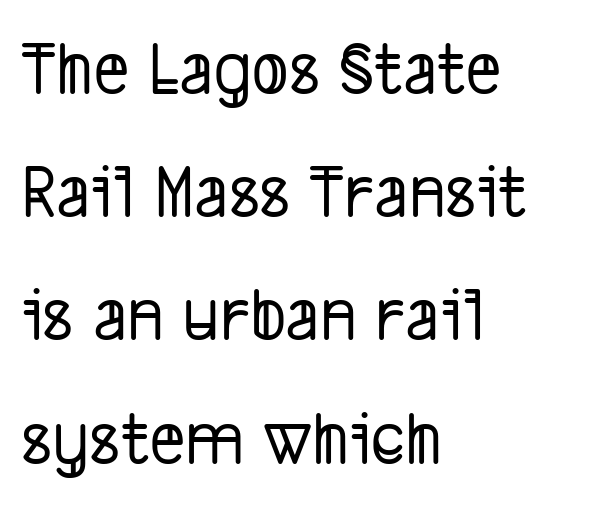
The image shows 78 px condensed sans-serif type; set left-aligned, normal line spacing (1.58x), normal letter spacing, not underlined; low stroke contrast and a medium x-height.
